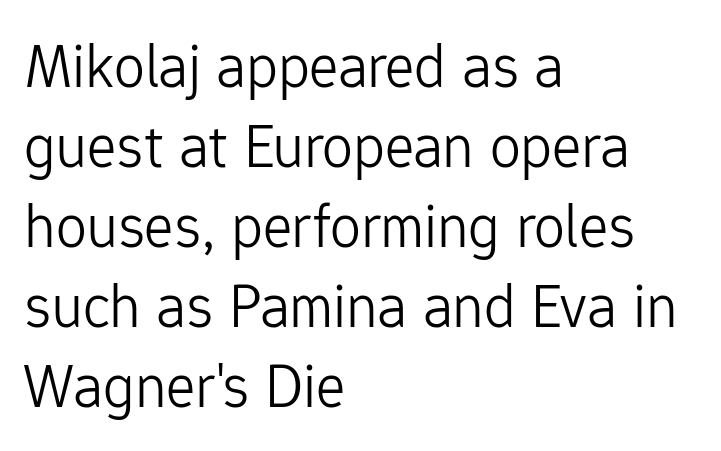
Q: Is the text bold? A: No.
Q: Is the text italic (slanted)? A: No, it is upright.
Q: Is the typeface a serif or a sans-serif typeface? A: Sans-serif.
Q: Is the text underlined? A: No.
Q: How is the paragraph aligned? A: Left-aligned.
Q: Is the spacing between letters normal or unusually wide? A: Normal.
Q: Is the spacing between lines tight, normal or loose? A: Normal.
Q: Width (condensed, normal, or wide)? A: Normal.
Q: Stroke contrast? A: Low.
Q: x-height? A: Medium.
Q: Monospaced? A: No.
